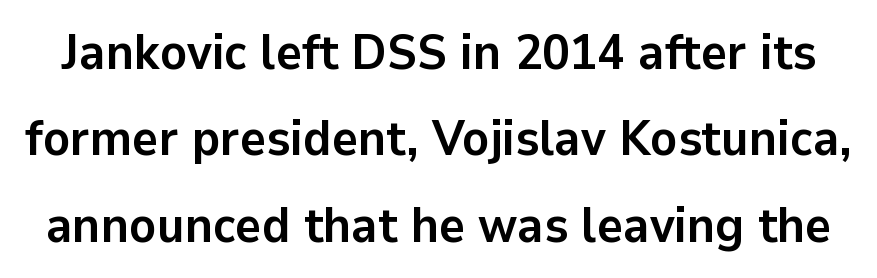
Q: Is the text bold? A: Yes.
Q: Is the text italic (slanted)? A: No, it is upright.
Q: Is the typeface a serif or a sans-serif typeface? A: Sans-serif.
Q: Is the text underlined? A: No.
Q: Is the spacing between letters normal or unusually wide? A: Normal.
Q: Width (condensed, normal, or wide)? A: Normal.
Q: Stroke contrast? A: Low.
Q: x-height? A: Medium.
Q: Monospaced? A: No.
